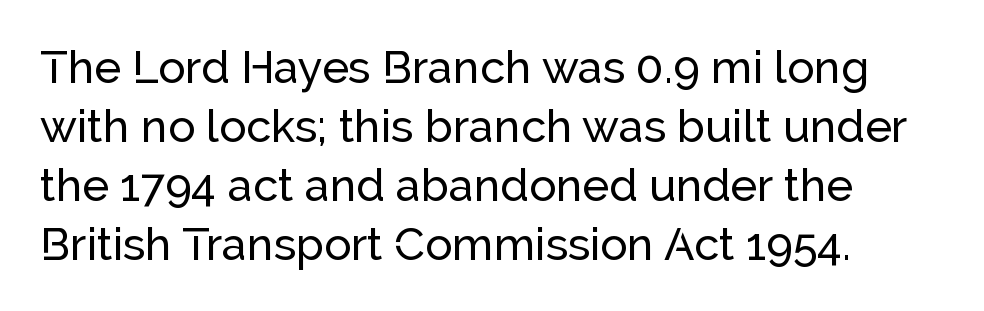
{"serif": "no", "italic": "no", "width": "normal", "stroke_contrast": "low", "x_height": "medium", "monospaced": "no", "underline": "no", "align": "left", "line_spacing": "normal", "line_spacing_ratio": 1.31, "letter_spacing": "normal", "letter_spacing_em": 0.0, "glyph_px": 45}
